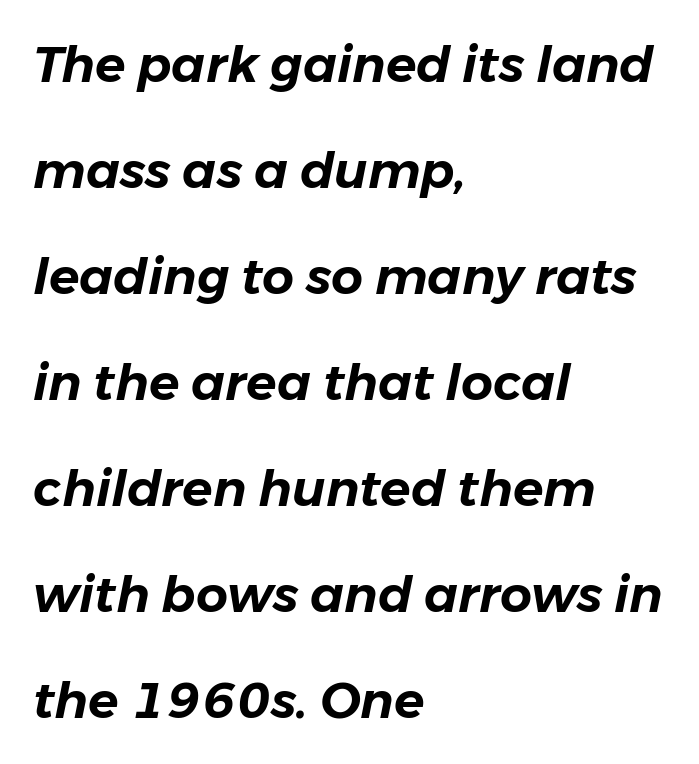
Notice the wide empty band between every row — that's loose leading. Do the characters align in a grid? No, the font is proportional. The compositor pushed each line to the left boundary. Underline: absent.
